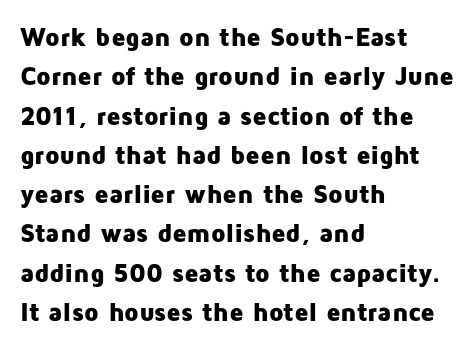
Typeset ragged right — the left edge is the straight one. The passage shown is not underscored anywhere. The lettering stays uniformly vertical, giving the passage a roman look. Short note: letters normally spaced.
